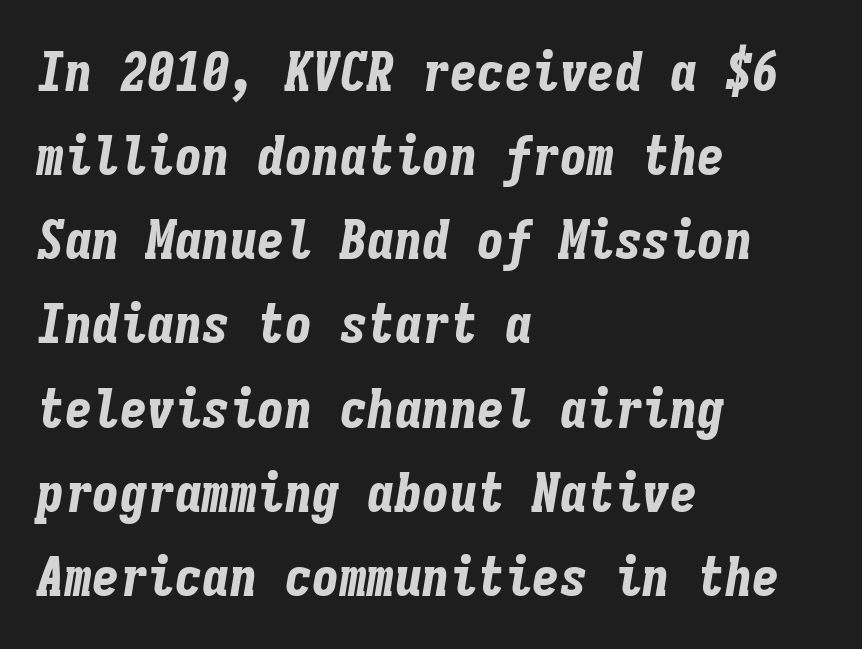
Q: Is the text bold? A: Yes.
Q: Is the text italic (slanted)? A: Yes, it leans right by about 9 degrees.
Q: Is the text underlined? A: No.
Q: How is the paragraph aligned? A: Left-aligned.
Q: Is the spacing between letters normal or unusually wide? A: Normal.
Q: Is the spacing between lines tight, normal or loose? A: Normal.
Q: Width (condensed, normal, or wide)? A: Condensed.
Q: Stroke contrast? A: Low.
Q: x-height? A: Medium.
Q: Monospaced? A: Yes.
